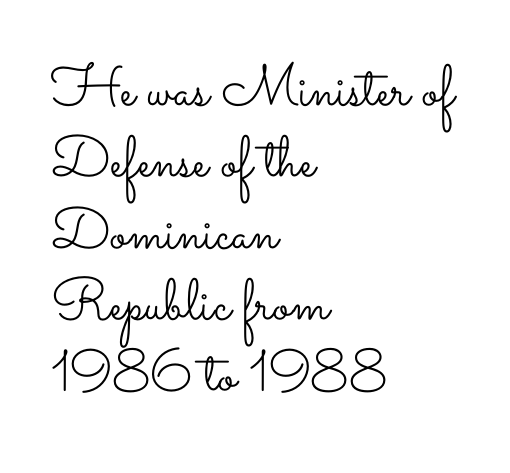
Q: Is the text bold? A: No.
Q: Is the text italic (slanted)? A: Yes.
Q: Is the text underlined? A: No.
Q: How is the paragraph aligned? A: Left-aligned.
Q: Is the spacing between letters normal or unusually wide? A: Normal.
Q: Width (condensed, normal, or wide)? A: Wide.
Q: Stroke contrast? A: Low.
Q: x-height? A: Small.
Q: Monospaced? A: No.
